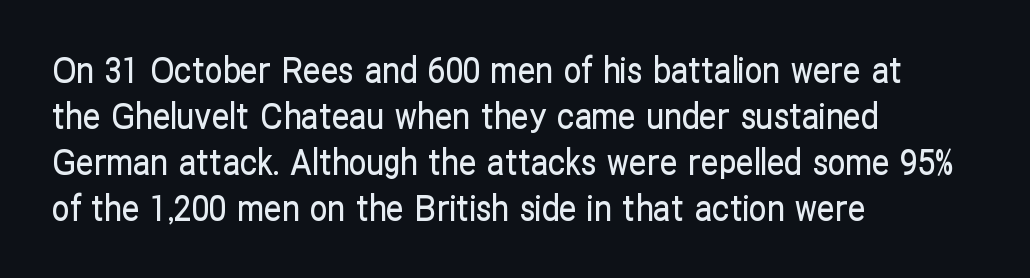
Does the leading feel generous? No, just average. Ordinary non-slanted type is in use. The face used here is rendered with its standard letterfit. Only glyphs here, with clear space below each row.
